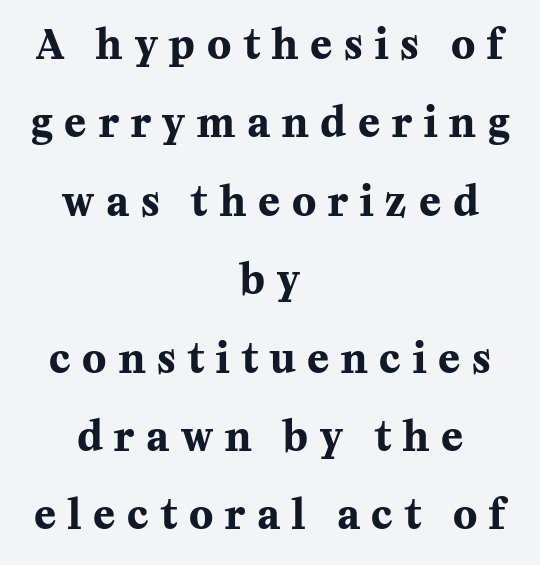
The image shows 40 px bold serif type, upright; set centered, loose line spacing (1.96x), unusually wide letter spacing (+0.3 em), not underlined; medium stroke contrast and a medium x-height.
